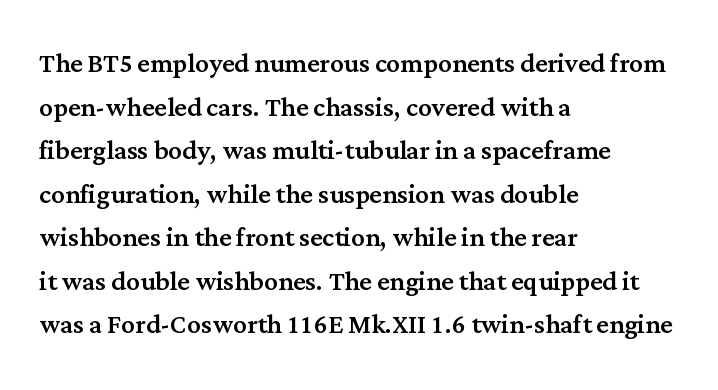
The image shows 34 px serif type, upright; set left-aligned, normal line spacing (1.28x), normal letter spacing, not underlined; medium stroke contrast and a medium x-height.
